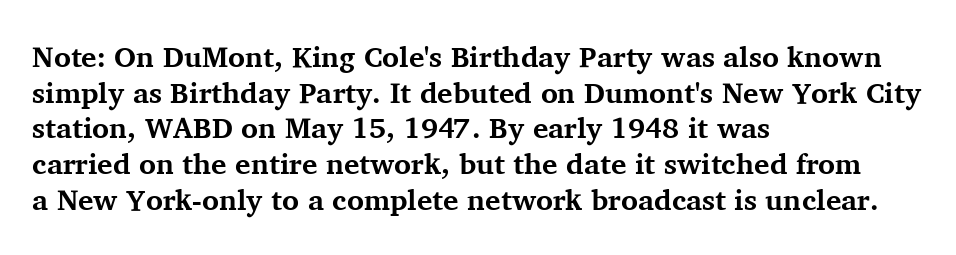
Q: Is the text bold? A: Yes.
Q: Is the text italic (slanted)? A: No, it is upright.
Q: Is the typeface a serif or a sans-serif typeface? A: Serif.
Q: Is the text underlined? A: No.
Q: How is the paragraph aligned? A: Left-aligned.
Q: Is the spacing between letters normal or unusually wide? A: Normal.
Q: Width (condensed, normal, or wide)? A: Normal.
Q: Stroke contrast? A: Medium.
Q: x-height? A: Medium.
Q: Monospaced? A: No.
